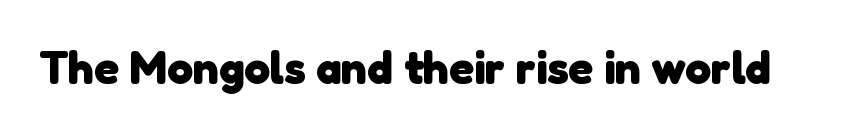
The image shows 46 px heavy sans-serif type; set normal letter spacing, not underlined; low stroke contrast and a medium x-height.
